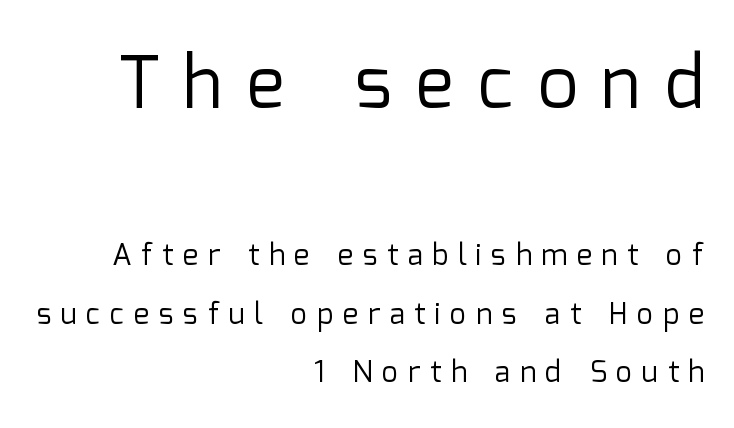
{"serif": "no", "italic": "no", "bold": "no", "weight": "regular", "width": "normal", "stroke_contrast": "low", "x_height": "medium", "monospaced": "no", "underline": "no", "align": "right", "line_spacing": "loose", "line_spacing_ratio": 2.02, "letter_spacing": "wide", "letter_spacing_em": 0.33, "larger_block": "first", "size_ratio": 2.48, "glyph_px": 72}
